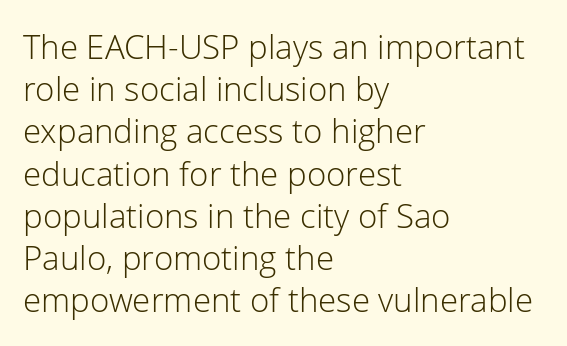
No extra tracking has been applied to these lines. Does the copy run flush right? No — it runs flush left. Evenly set lines give the paragraph a standard silhouette. You can tell from the bare stems that sans-serif type was used. Each letter keeps its own natural width here, so spacing adapts to shape. Counters stay open thanks to moderate or lighter strokes.
